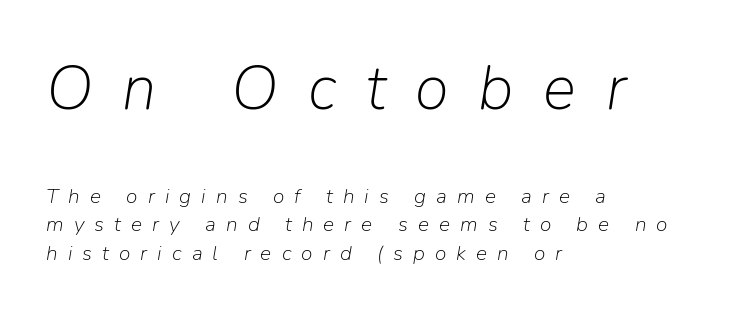
{"italic": "yes", "lean": "right", "slant_degrees": 9, "bold": "no", "weight": "light", "width": "normal", "stroke_contrast": "low", "x_height": "medium", "monospaced": "no", "underline": "no", "align": "left", "line_spacing": "normal", "line_spacing_ratio": 1.37, "letter_spacing": "wide", "letter_spacing_em": 0.48, "larger_block": "first", "size_ratio": 2.95, "glyph_px": 62}
